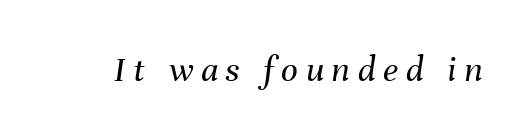
The image shows 37 px regular-weight type, italic (leaning right); set unusually wide letter spacing (+0.21 em), not underlined; medium stroke contrast and a medium x-height.
